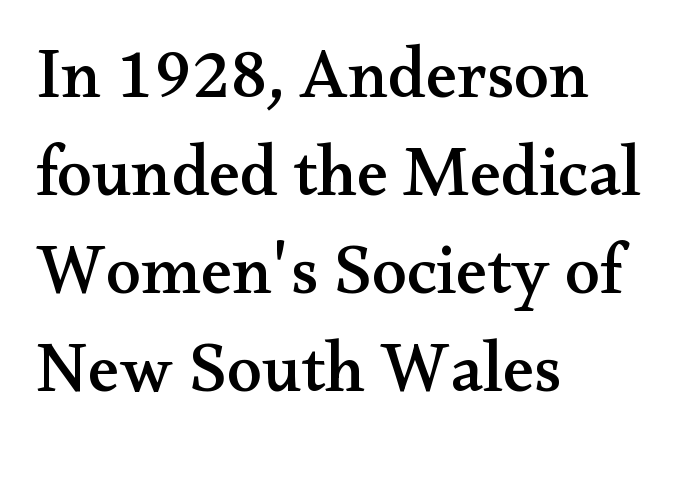
The image shows 70 px wide serif type, upright; set left-aligned, normal line spacing (1.4x), normal letter spacing, not underlined; medium stroke contrast and a small x-height.
